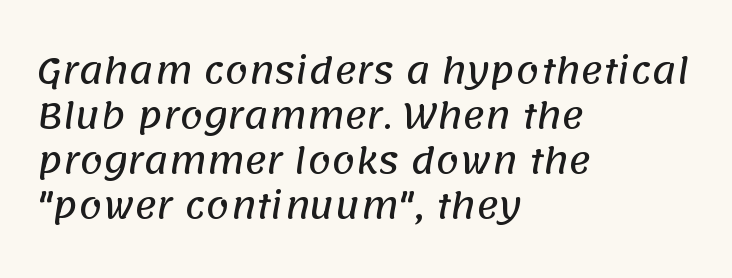
The rendering shows plain stroke endings on the letterforms — a sans-serif design. The passage shown is typed in a proportional face where columns would drift. This sample is left-justified, so line endings fall wherever the words run out. Check under the words: just untouched page.
